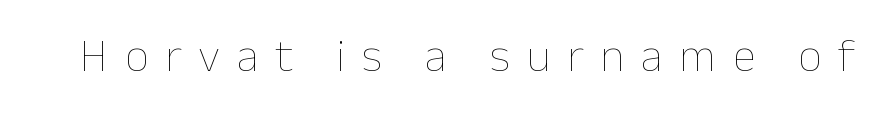
The image shows 47 px thin type, upright; set unusually wide letter spacing (+0.35 em), not underlined; low stroke contrast and a medium x-height.
